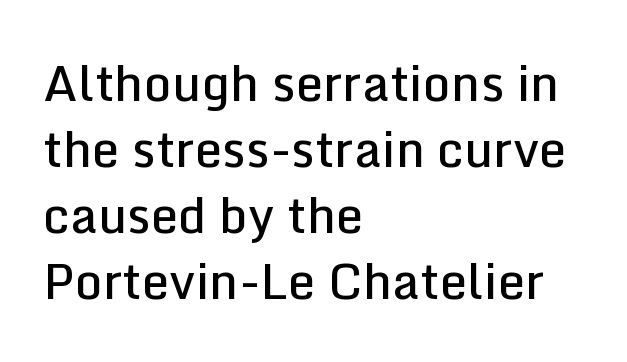
The image shows 49 px semibold sans-serif type, upright; set left-aligned, normal line spacing (1.35x), normal letter spacing, not underlined; low stroke contrast and a medium x-height.
